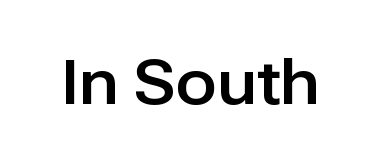
The image shows 61 px sans-serif type, upright; set normal letter spacing, not underlined; low stroke contrast and a medium x-height.
